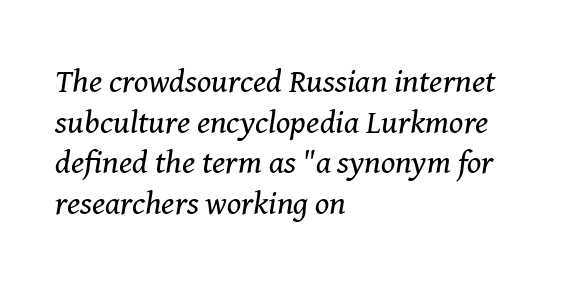
Q: Is the text bold? A: No.
Q: Is the text italic (slanted)? A: Yes, it leans right by about 8 degrees.
Q: Is the typeface a serif or a sans-serif typeface? A: Serif.
Q: Is the text underlined? A: No.
Q: How is the paragraph aligned? A: Left-aligned.
Q: Is the spacing between letters normal or unusually wide? A: Normal.
Q: Width (condensed, normal, or wide)? A: Normal.
Q: Stroke contrast? A: Medium.
Q: x-height? A: Medium.
Q: Monospaced? A: No.
